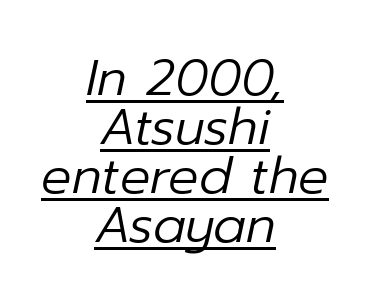
Leftover space on each line is divided equally before and after the words. The passage shown is not bold in any degree. You can see a thin bar hugging the bottom of the glyphs. What stands out about the letter spacing? Nothing — it is the standard amount. These lines are rendered in a variable-pitch font.
